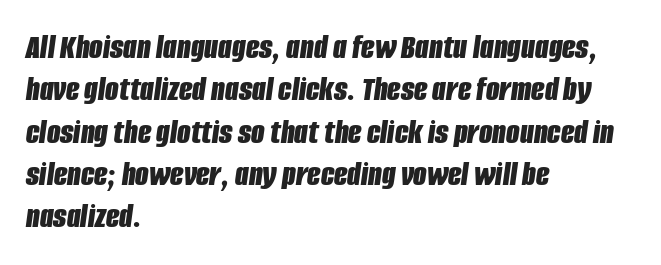
The image shows 35 px bold, condensed type, italic (leaning right); set left-aligned, line spacing 1.21x, normal letter spacing, not underlined; low stroke contrast and a large x-height.
